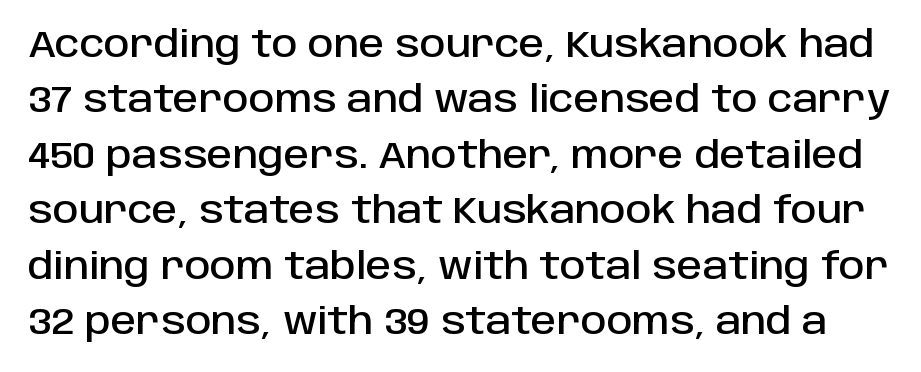
The image shows 36 px sans-serif type, upright; set normal line spacing (1.54x), normal letter spacing, not underlined; low stroke contrast and a large x-height.
